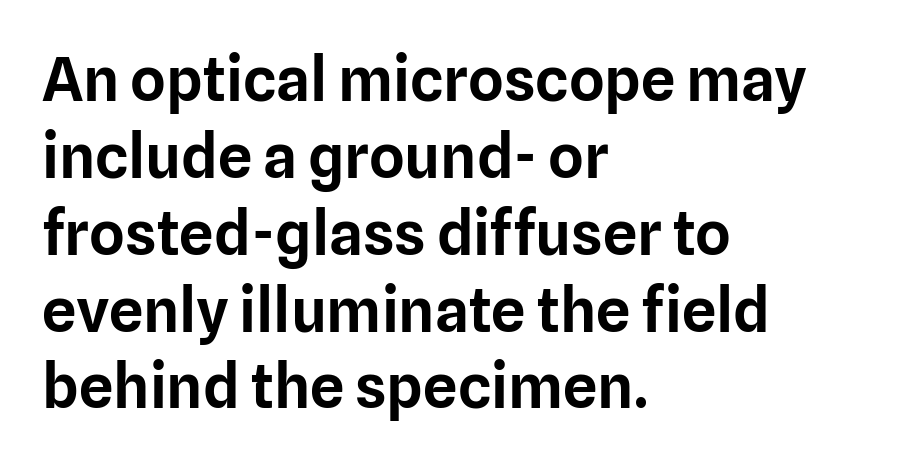
Q: Is the text italic (slanted)? A: No, it is upright.
Q: Is the typeface a serif or a sans-serif typeface? A: Sans-serif.
Q: Is the text underlined? A: No.
Q: How is the paragraph aligned? A: Left-aligned.
Q: Is the spacing between letters normal or unusually wide? A: Normal.
Q: Is the spacing between lines tight, normal or loose? A: Normal.
Q: Width (condensed, normal, or wide)? A: Normal.
Q: Stroke contrast? A: Low.
Q: x-height? A: Medium.
Q: Monospaced? A: No.
